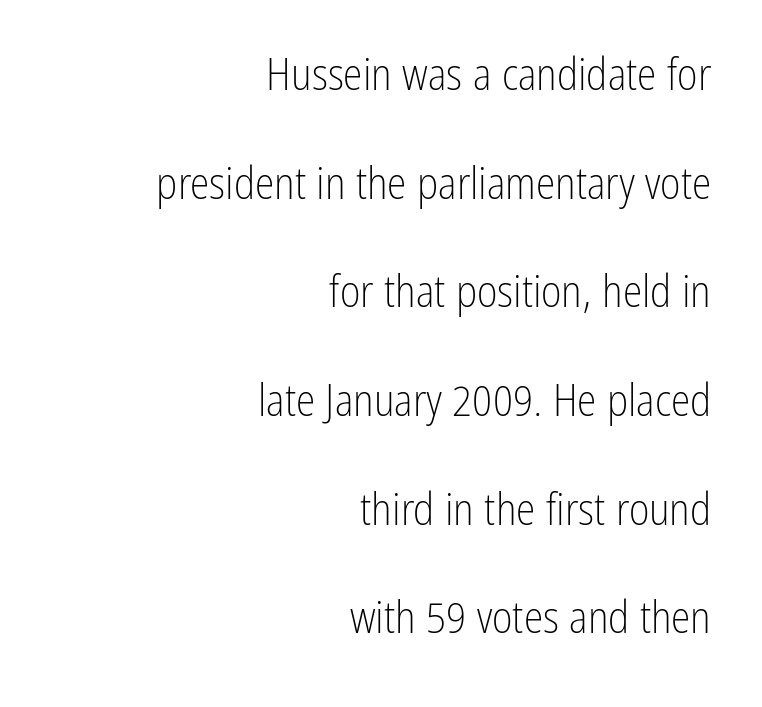
Q: Is the text bold? A: No.
Q: Is the text italic (slanted)? A: No, it is upright.
Q: Is the typeface a serif or a sans-serif typeface? A: Sans-serif.
Q: Is the text underlined? A: No.
Q: How is the paragraph aligned? A: Right-aligned.
Q: Is the spacing between letters normal or unusually wide? A: Normal.
Q: Is the spacing between lines tight, normal or loose? A: Loose.
Q: Width (condensed, normal, or wide)? A: Condensed.
Q: Stroke contrast? A: Low.
Q: x-height? A: Medium.
Q: Monospaced? A: No.
